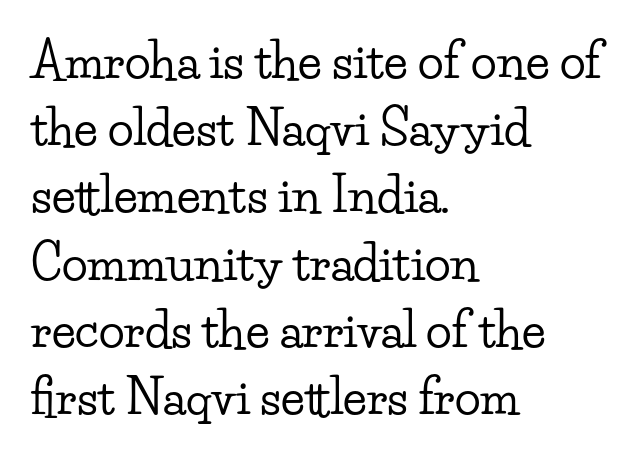
{"serif": "yes", "italic": "no", "width": "wide", "stroke_contrast": "low", "x_height": "small", "monospaced": "no", "underline": "no", "align": "left", "line_spacing": "normal", "line_spacing_ratio": 1.4, "letter_spacing": "normal", "letter_spacing_em": 0.0, "glyph_px": 48}
